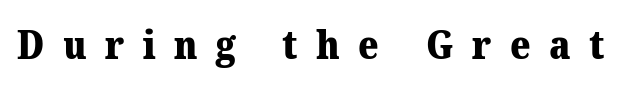
Q: Is the text bold? A: Yes.
Q: Is the typeface a serif or a sans-serif typeface? A: Serif.
Q: Is the text underlined? A: No.
Q: Is the spacing between letters normal or unusually wide? A: Unusually wide.
Q: Width (condensed, normal, or wide)? A: Normal.
Q: Stroke contrast? A: Medium.
Q: x-height? A: Medium.
Q: Monospaced? A: No.
